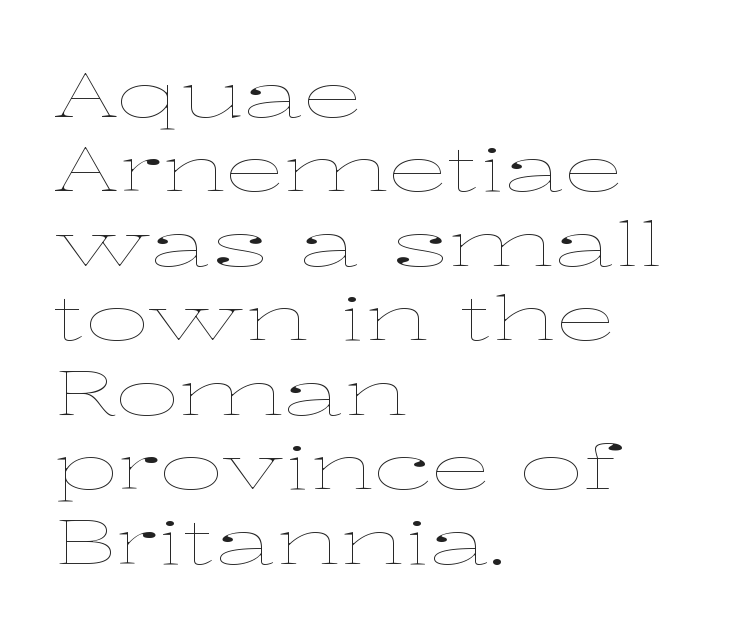
The area under the type is left untouched. Is the letter spacing exaggerated? No — it looks like the ordinary default. No chunkiness to these letters — they're not bold. The passage shown is typed in a proportional face where columns would drift. Notice how the stems are strictly vertical — no italics here.
